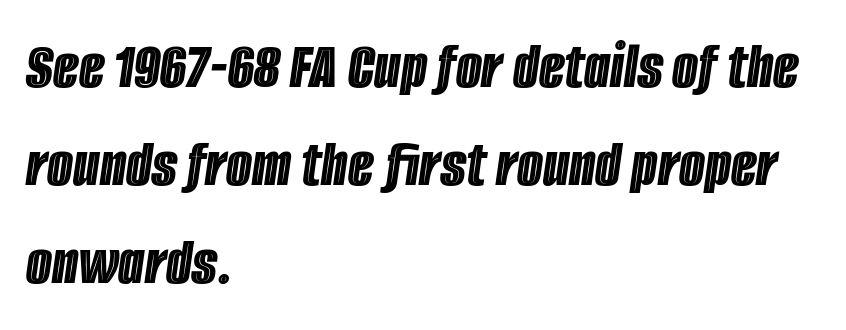
{"italic": "yes", "lean": "right", "slant_degrees": 8, "width": "condensed", "x_height": "large", "monospaced": "no", "underline": "no", "align": "left", "line_spacing": "normal", "line_spacing_ratio": 1.46, "letter_spacing": "normal", "letter_spacing_em": 0.0, "glyph_px": 67}
